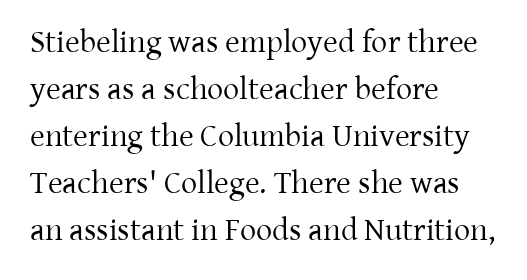
Q: Is the text bold? A: No.
Q: Is the text italic (slanted)? A: No, it is upright.
Q: Is the typeface a serif or a sans-serif typeface? A: Serif.
Q: Is the text underlined? A: No.
Q: How is the paragraph aligned? A: Left-aligned.
Q: Is the spacing between letters normal or unusually wide? A: Normal.
Q: Is the spacing between lines tight, normal or loose? A: Normal.
Q: Width (condensed, normal, or wide)? A: Normal.
Q: Stroke contrast? A: Low.
Q: x-height? A: Medium.
Q: Monospaced? A: No.
